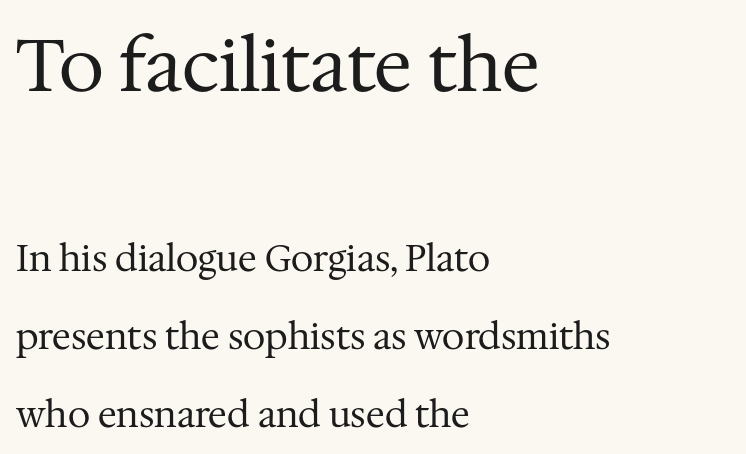
A serif font was chosen for this passage. Vertical spacing — loose. Is this a fixed-width face? No — the glyphs have proportional, varying widths. What stands out about the letter spacing? Nothing — it is the standard amount. Leftover space on each line is placed entirely after the last word.
